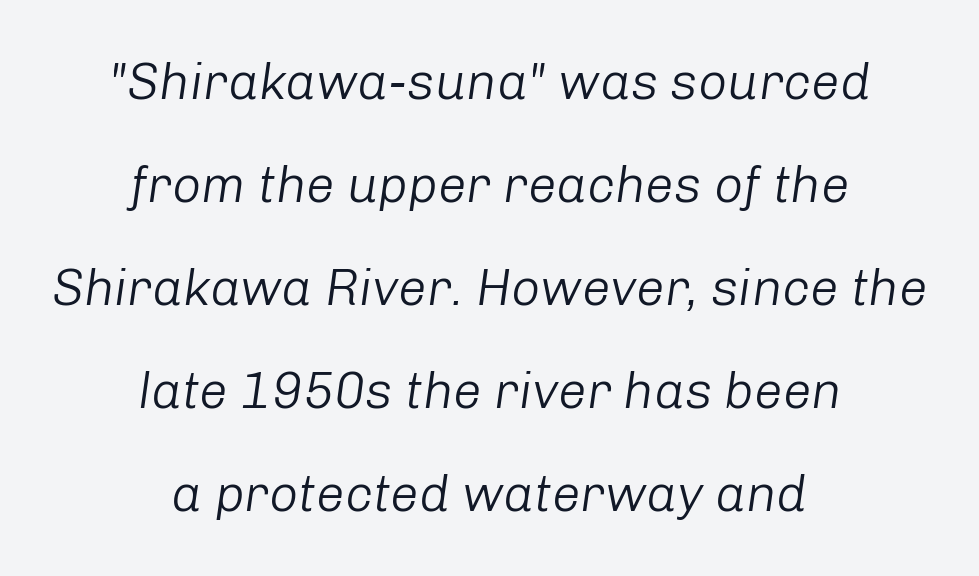
Q: Is the text bold? A: No.
Q: Is the text italic (slanted)? A: Yes, it leans right by about 8 degrees.
Q: Is the text underlined? A: No.
Q: How is the paragraph aligned? A: Centered.
Q: Is the spacing between letters normal or unusually wide? A: Normal.
Q: Is the spacing between lines tight, normal or loose? A: Loose.
Q: Width (condensed, normal, or wide)? A: Normal.
Q: Stroke contrast? A: Low.
Q: x-height? A: Medium.
Q: Monospaced? A: No.
